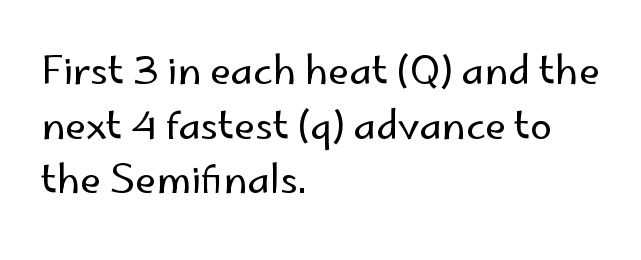
Q: Is the text bold? A: No.
Q: Is the text italic (slanted)? A: No, it is upright.
Q: Is the typeface a serif or a sans-serif typeface? A: Sans-serif.
Q: Is the text underlined? A: No.
Q: How is the paragraph aligned? A: Left-aligned.
Q: Is the spacing between letters normal or unusually wide? A: Normal.
Q: Is the spacing between lines tight, normal or loose? A: Normal.
Q: Width (condensed, normal, or wide)? A: Normal.
Q: Stroke contrast? A: Low.
Q: x-height? A: Small.
Q: Monospaced? A: No.
